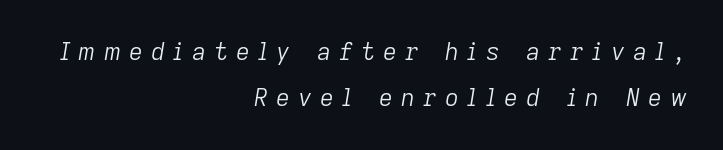
The image shows 24 px text type, italic (leaning right); set right-aligned, loose line spacing (1.92x), unusually wide letter spacing (+0.34 em), not underlined.
